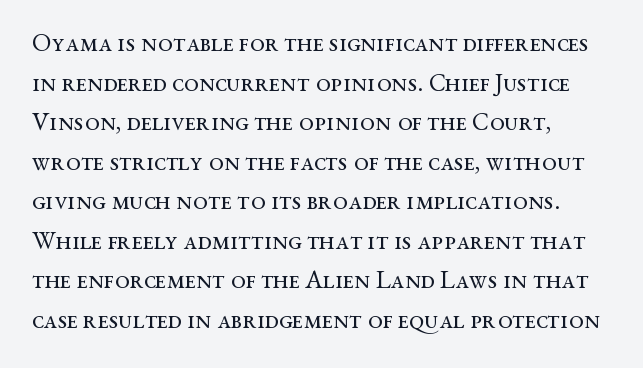
The image shows 26 px text type, upright; set left-aligned, normal line spacing (1.52x), normal letter spacing, not underlined.
